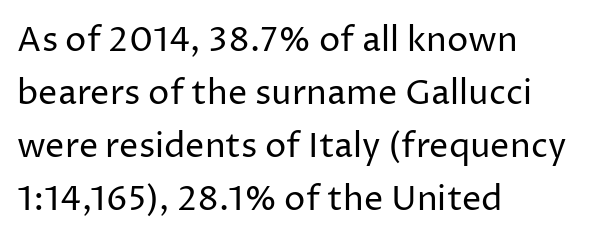
{"serif": "no", "italic": "no", "bold": "no", "weight": "regular", "width": "normal", "stroke_contrast": "low", "x_height": "medium", "monospaced": "no", "underline": "no", "align": "left", "line_spacing": "normal", "line_spacing_ratio": 1.56, "letter_spacing": "normal", "letter_spacing_em": 0.0, "glyph_px": 34}
